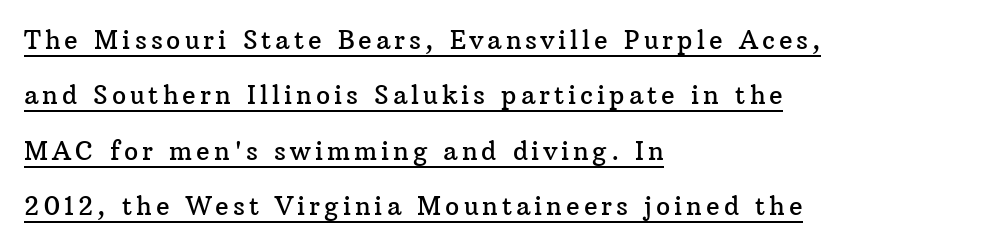
The image shows 25 px text type, upright; set left-aligned, loose line spacing (2.22x), underlined.
